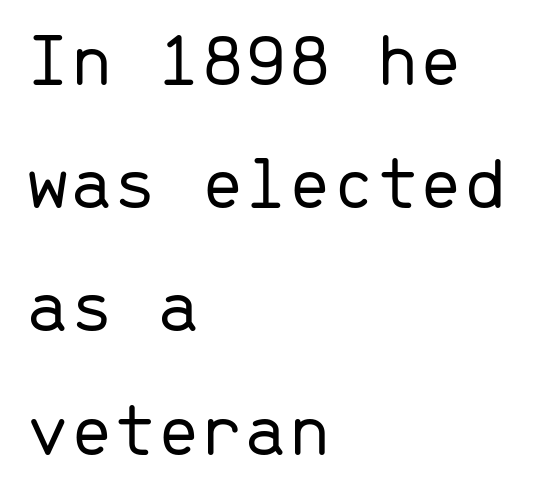
Q: Is the text bold? A: No.
Q: Is the text italic (slanted)? A: No, it is upright.
Q: Is the typeface a serif or a sans-serif typeface? A: Sans-serif.
Q: Is the text underlined? A: No.
Q: How is the paragraph aligned? A: Left-aligned.
Q: Is the spacing between letters normal or unusually wide? A: Normal.
Q: Is the spacing between lines tight, normal or loose? A: Normal.
Q: Width (condensed, normal, or wide)? A: Normal.
Q: Stroke contrast? A: Low.
Q: x-height? A: Medium.
Q: Monospaced? A: Yes.
